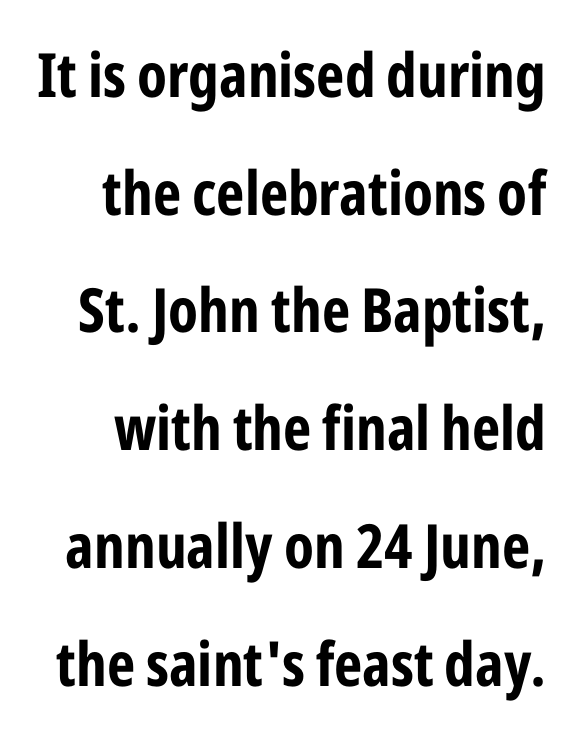
Q: Is the text bold? A: Yes.
Q: Is the text italic (slanted)? A: No, it is upright.
Q: Is the typeface a serif or a sans-serif typeface? A: Sans-serif.
Q: Is the text underlined? A: No.
Q: Is the spacing between letters normal or unusually wide? A: Normal.
Q: Is the spacing between lines tight, normal or loose? A: Loose.
Q: Width (condensed, normal, or wide)? A: Condensed.
Q: Stroke contrast? A: Low.
Q: x-height? A: Medium.
Q: Monospaced? A: No.
